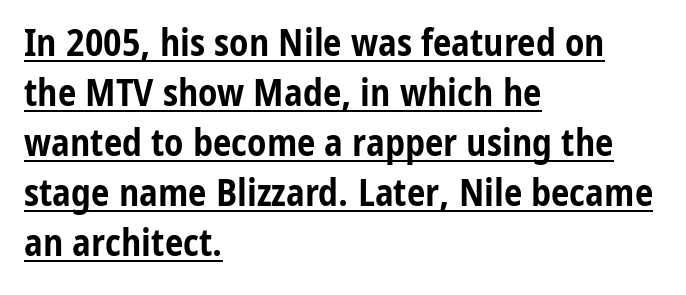
Spacing verdict: proportional, widths tailored to each character. Compared with an ordinary text face, these strokes are far heavier — a full bold. Has an underline been added? It has. Is there much room between lines? A standard amount, neither cramped nor airy. Ordinary non-slanted type is in use. This is sans-serif lettering, the kind often seen on screens and signage.
